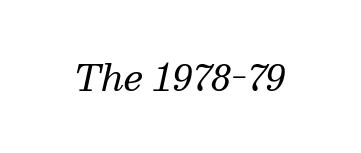
{"serif": "yes", "italic": "yes", "lean": "right", "slant_degrees": 13, "bold": "no", "weight": "regular", "width": "normal", "stroke_contrast": "medium", "x_height": "medium", "monospaced": "no", "underline": "no", "letter_spacing": "normal", "letter_spacing_em": 0.0, "glyph_px": 36}
